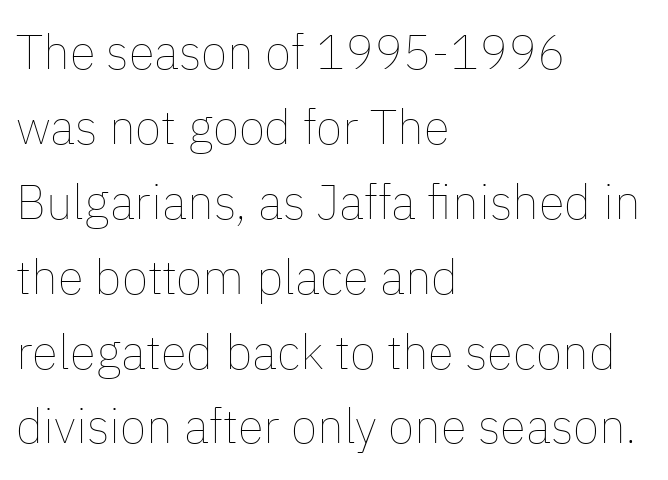
Q: Is the text bold? A: No.
Q: Is the text italic (slanted)? A: No, it is upright.
Q: Is the text underlined? A: No.
Q: How is the paragraph aligned? A: Left-aligned.
Q: Is the spacing between letters normal or unusually wide? A: Normal.
Q: Is the spacing between lines tight, normal or loose? A: Normal.
Q: Width (condensed, normal, or wide)? A: Normal.
Q: Stroke contrast? A: Low.
Q: x-height? A: Medium.
Q: Monospaced? A: No.
